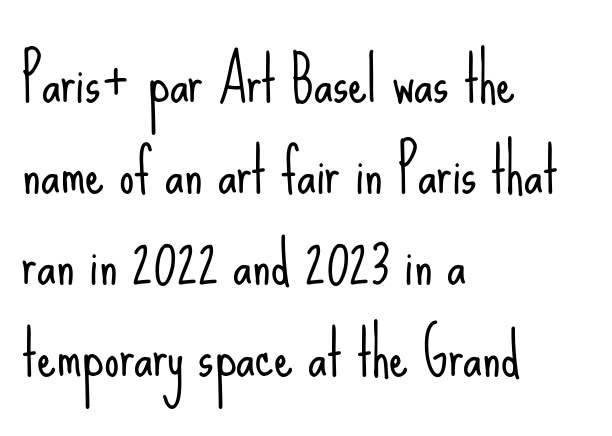
The image shows 60 px light, condensed sans-serif type, upright; set left-aligned, normal line spacing (1.52x), normal letter spacing, not underlined; low stroke contrast and a small x-height.
